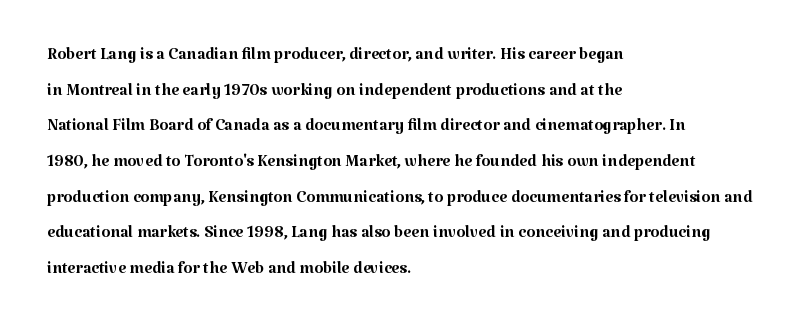
Q: Is the text bold? A: No.
Q: Is the text italic (slanted)? A: No, it is upright.
Q: Is the text underlined? A: No.
Q: How is the paragraph aligned? A: Left-aligned.
Q: Is the spacing between letters normal or unusually wide? A: Normal.
Q: Is the spacing between lines tight, normal or loose? A: Normal.
